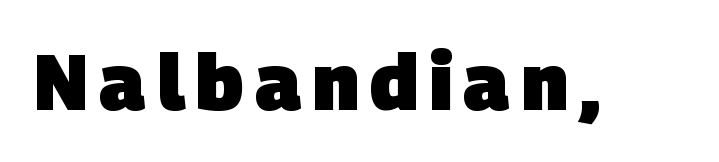
Q: Is the text bold? A: Yes.
Q: Is the typeface a serif or a sans-serif typeface? A: Sans-serif.
Q: Is the text underlined? A: No.
Q: Width (condensed, normal, or wide)? A: Normal.
Q: Stroke contrast? A: Low.
Q: x-height? A: Large.
Q: Monospaced? A: No.
